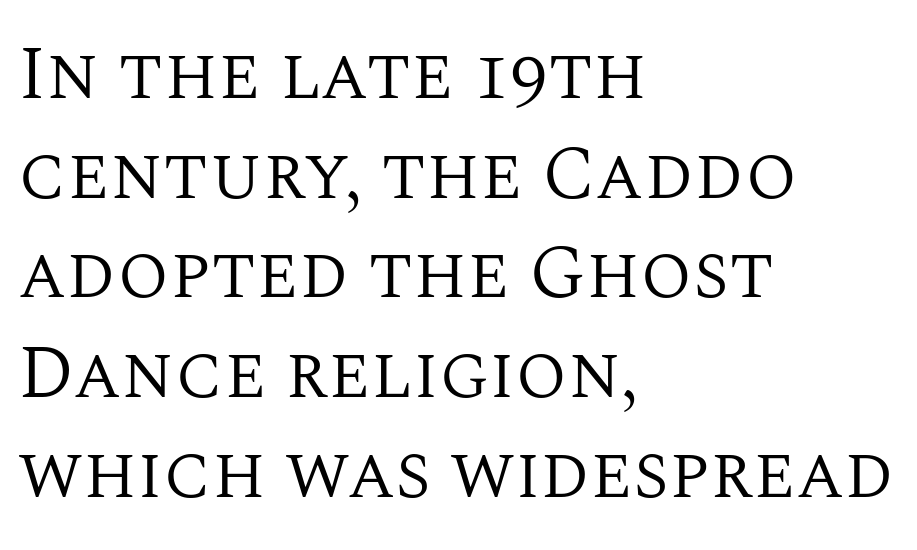
The image shows 75 px regular-weight serif type, upright; set left-aligned, normal line spacing (1.33x), normal letter spacing, not underlined; medium stroke contrast and a large x-height.
